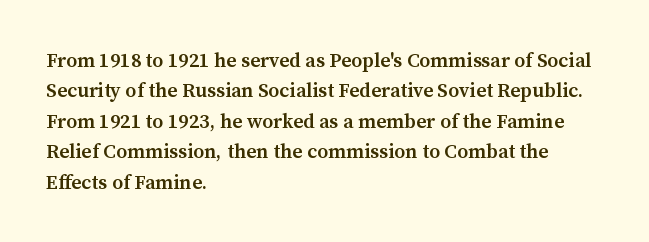
{"italic": "no", "bold": "semi", "underline": "no", "align": "left", "line_spacing": "normal", "line_spacing_ratio": 1.52, "letter_spacing": "normal", "letter_spacing_em": 0.0, "glyph_px": 20}
